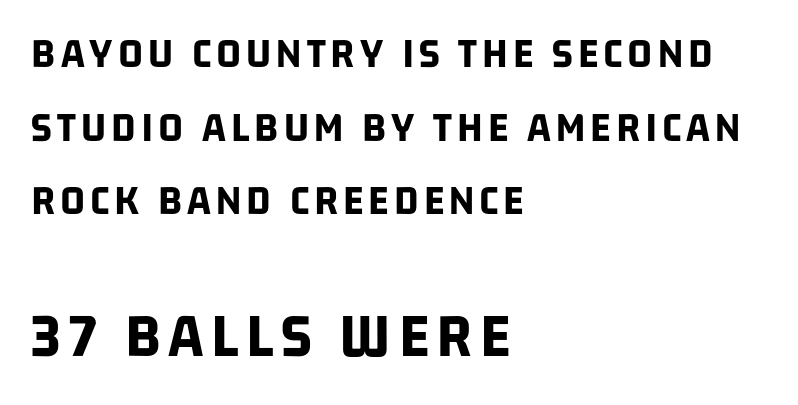
{"serif": "no", "bold": "yes", "weight": "bold", "width": "condensed", "stroke_contrast": "low", "x_height": "large", "monospaced": "no", "underline": "no", "align": "left", "line_spacing_ratio": 1.71, "larger_block": "second", "size_ratio": 1.49, "glyph_px": 64}
